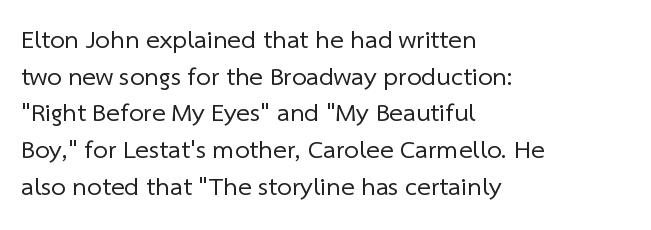
{"bold": "no", "underline": "no", "align": "left", "line_spacing": "normal", "line_spacing_ratio": 1.41, "letter_spacing": "normal", "letter_spacing_em": 0.0, "glyph_px": 26}
